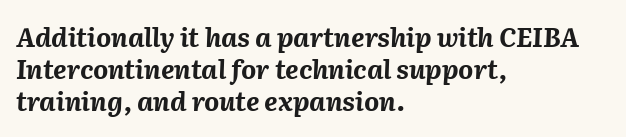
{"italic": "yes", "lean": "right", "slant_degrees": 2, "bold": "yes", "underline": "no", "align": "left", "line_spacing_ratio": 1.24, "letter_spacing": "normal", "letter_spacing_em": 0.0, "glyph_px": 26}
